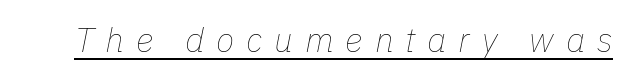
Is the stroke heavy? The answer is a plain regular-or-lighter. Tracking value appears strongly positive — letters spread wide. The words here are underlined. The passage shown is typed in a proportional face where columns would drift.
